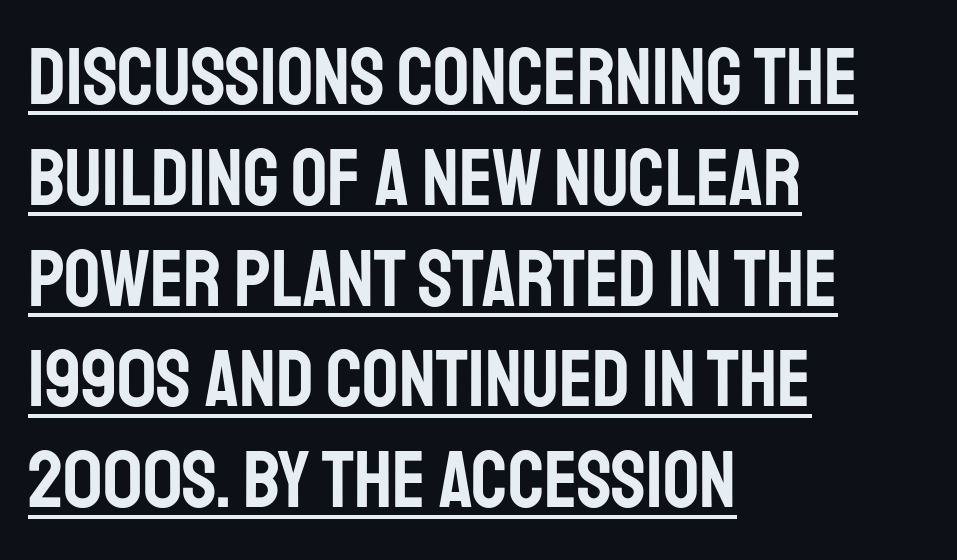
This is roman type, the default non-slanted kind. Quick note: interline space is typical. Reading down the block, your eye returns to a fixed left position each line. Somebody hit Ctrl+U on this one — the words are underlined.
